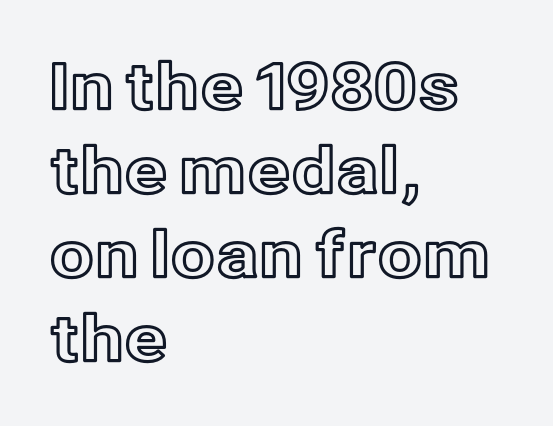
{"italic": "no", "width": "normal", "x_height": "medium", "monospaced": "no", "underline": "no", "align": "left", "line_spacing": "normal", "line_spacing_ratio": 1.31, "letter_spacing": "normal", "letter_spacing_em": 0.0, "glyph_px": 64}
